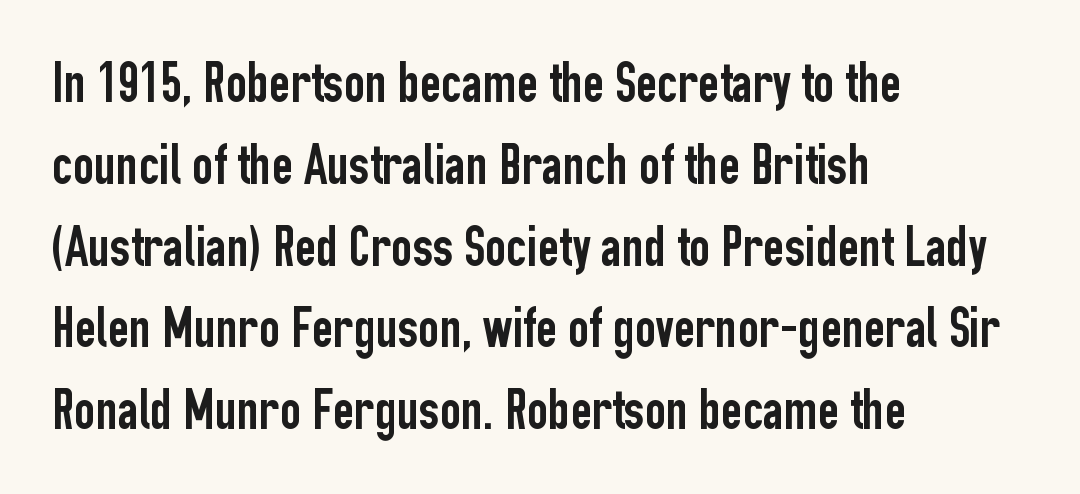
The image shows 58 px condensed sans-serif type, upright; set left-aligned, normal line spacing (1.41x), normal letter spacing, not underlined; low stroke contrast and a medium x-height.
